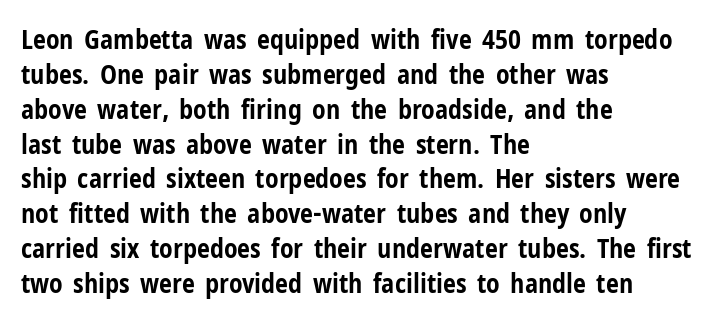
The image shows 26 px bold type, upright; set left-aligned, normal line spacing (1.34x), normal letter spacing, not underlined.
